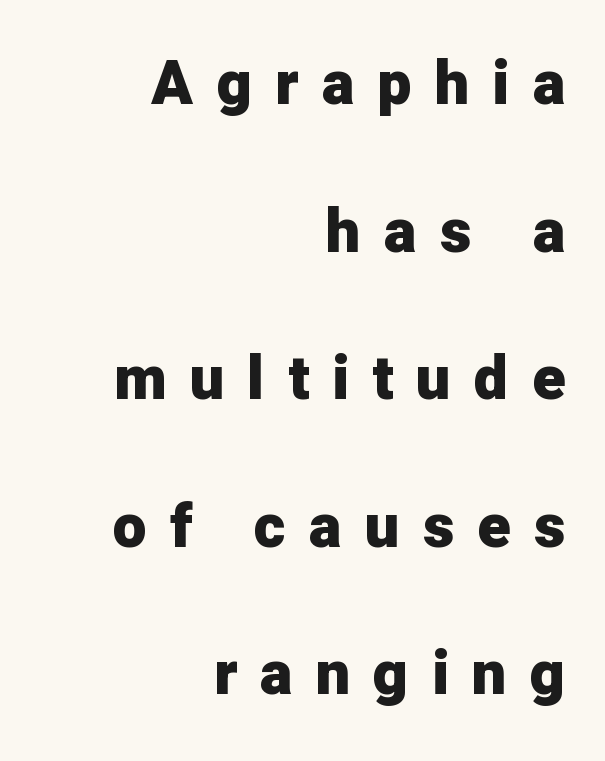
{"serif": "no", "italic": "no", "bold": "yes", "weight": "heavy", "width": "normal", "stroke_contrast": "low", "x_height": "medium", "monospaced": "no", "underline": "no", "align": "right", "line_spacing": "loose", "line_spacing_ratio": 2.42, "letter_spacing": "wide", "letter_spacing_em": 0.38, "glyph_px": 61}
